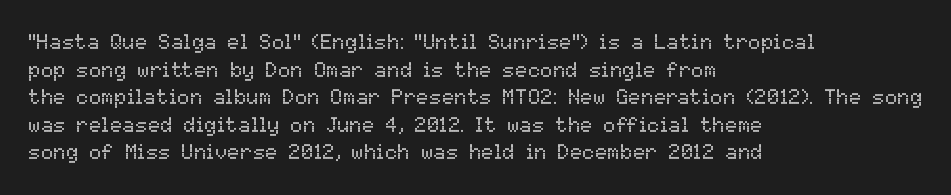
{"italic": "no", "bold": "no", "underline": "no", "align": "left", "line_spacing": "normal", "line_spacing_ratio": 1.31, "letter_spacing": "normal", "letter_spacing_em": 0.0, "glyph_px": 21}
